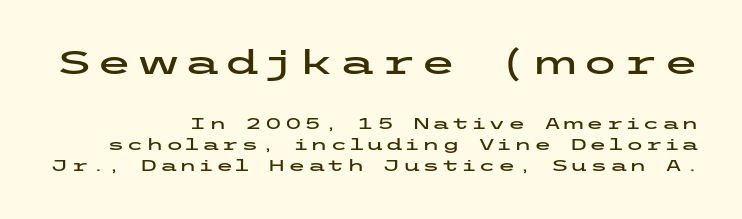
The image shows 33 px wide sans-serif type, upright; set right-aligned, normal line spacing (1.34x), not underlined; the first (top) block is 2.06x larger; low stroke contrast and a medium x-height.
